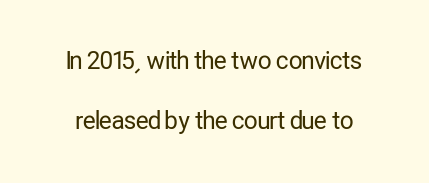
The image shows 24 px text type, upright; set loose line spacing (2.49x), normal letter spacing, not underlined.
